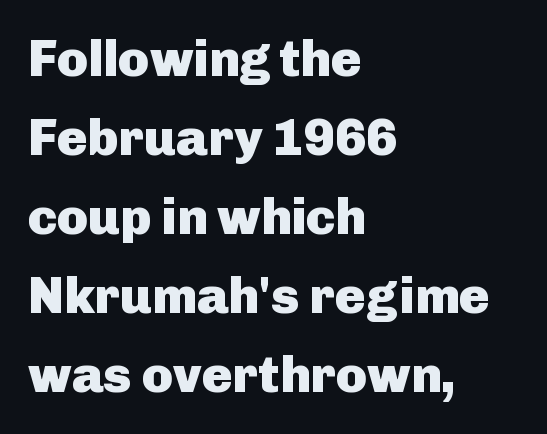
The image shows 51 px heavy sans-serif type, upright; set left-aligned, normal line spacing (1.55x), normal letter spacing, not underlined; low stroke contrast and a medium x-height.
